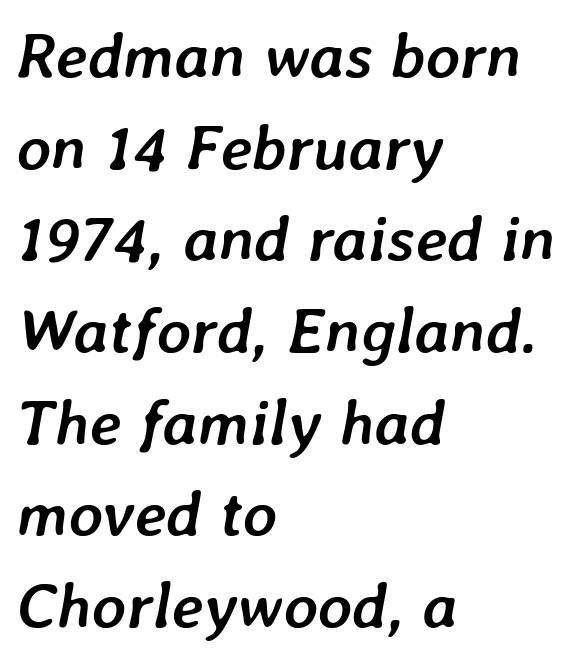
Q: Is the text bold? A: Yes.
Q: Is the text italic (slanted)? A: Yes, it leans right by about 7 degrees.
Q: Is the text underlined? A: No.
Q: How is the paragraph aligned? A: Left-aligned.
Q: Is the spacing between letters normal or unusually wide? A: Normal.
Q: Is the spacing between lines tight, normal or loose? A: Normal.
Q: Width (condensed, normal, or wide)? A: Normal.
Q: Stroke contrast? A: Low.
Q: x-height? A: Medium.
Q: Monospaced? A: No.
